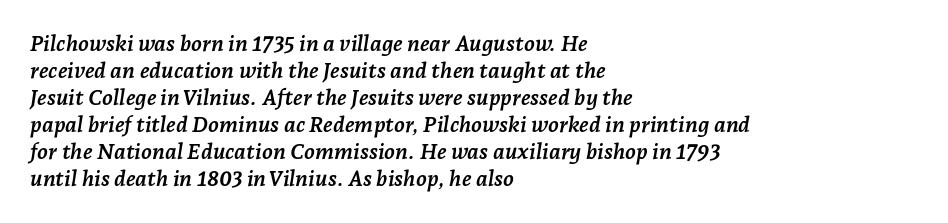
{"italic": "yes", "lean": "right", "slant_degrees": 7, "bold": "yes", "underline": "no", "align": "left", "line_spacing_ratio": 1.23, "letter_spacing": "normal", "letter_spacing_em": 0.0, "glyph_px": 22}
